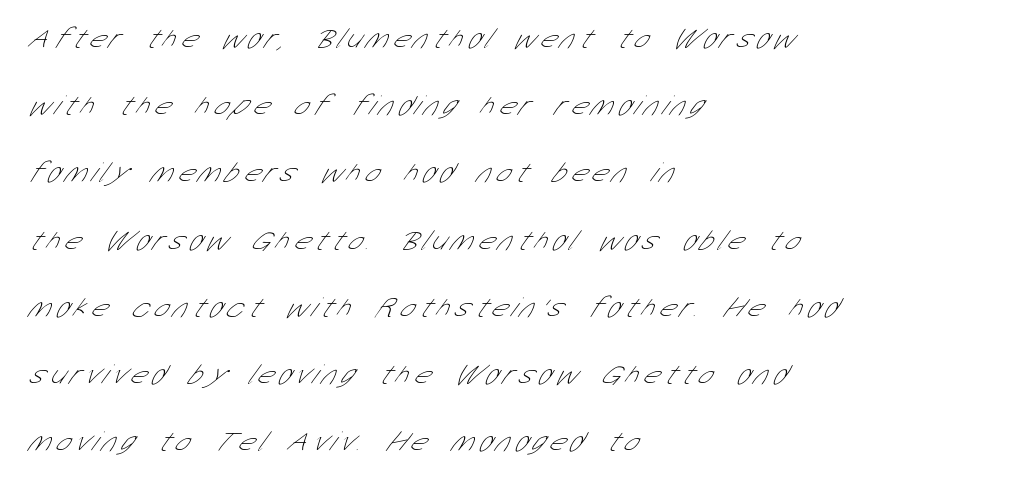
Q: Is the text bold? A: No.
Q: Is the typeface a serif or a sans-serif typeface? A: Sans-serif.
Q: Is the text underlined? A: No.
Q: How is the paragraph aligned? A: Left-aligned.
Q: Is the spacing between letters normal or unusually wide? A: Unusually wide.
Q: Is the spacing between lines tight, normal or loose? A: Loose.
Q: Width (condensed, normal, or wide)? A: Condensed.
Q: Stroke contrast? A: Low.
Q: x-height? A: Medium.
Q: Monospaced? A: No.
